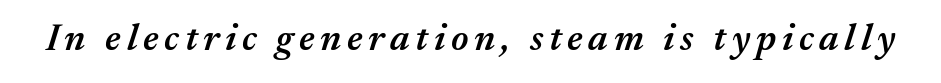
{"italic": "yes", "lean": "right", "slant_degrees": 17, "bold": "semi", "weight": "semibold", "width": "normal", "stroke_contrast": "medium", "x_height": "medium", "monospaced": "no", "underline": "no", "glyph_px": 38}
